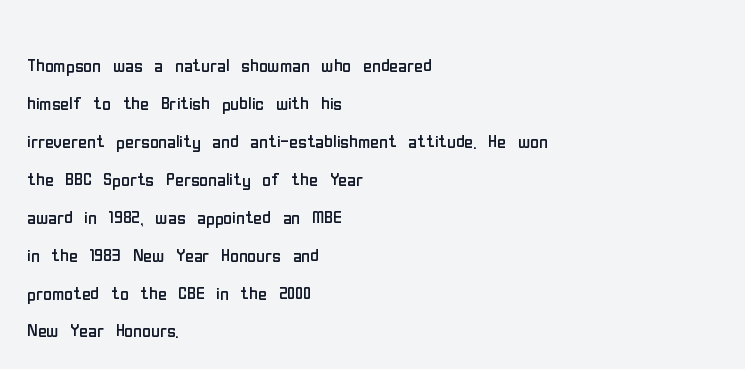
{"italic": "no", "bold": "no", "underline": "no", "align": "left", "line_spacing": "normal", "line_spacing_ratio": 1.58, "letter_spacing": "normal", "letter_spacing_em": 0.0, "glyph_px": 24}
